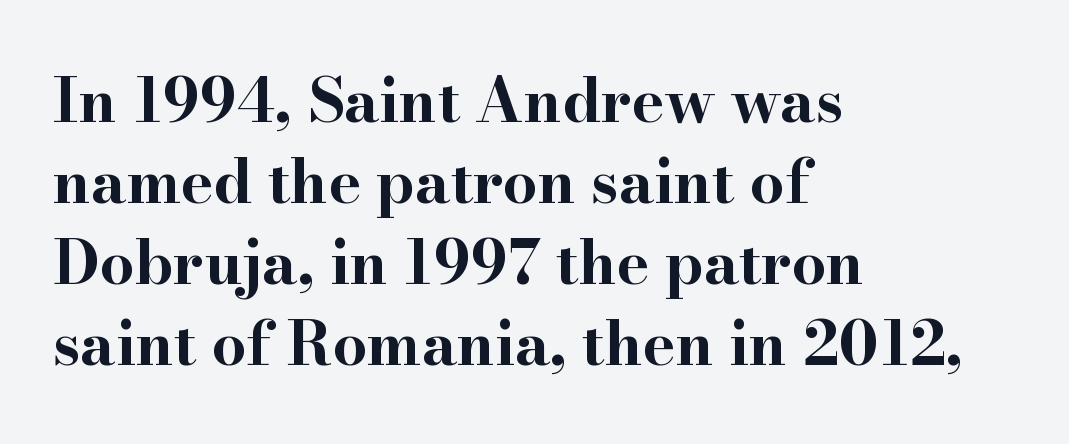
The image shows 61 px bold, wide serif type, upright; set left-aligned, normal line spacing (1.33x), normal letter spacing, not underlined; high stroke contrast and a small x-height.
